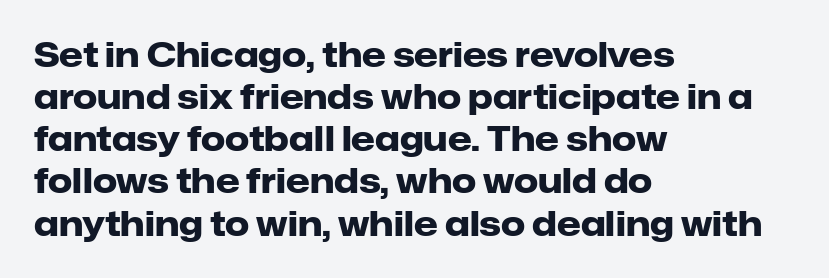
{"serif": "no", "italic": "no", "bold": "yes", "weight": "heavy", "width": "normal", "stroke_contrast": "low", "x_height": "medium", "monospaced": "no", "underline": "no", "align": "left", "line_spacing_ratio": 1.24, "letter_spacing": "normal", "letter_spacing_em": 0.0, "glyph_px": 34}
